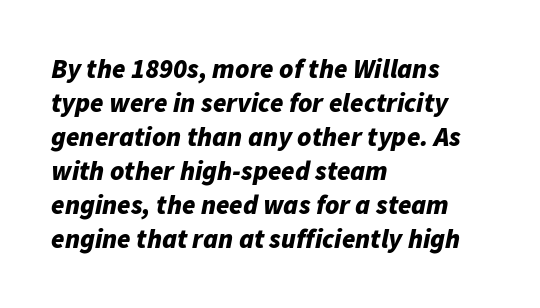
Q: Is the text bold? A: Yes.
Q: Is the text italic (slanted)? A: Yes, it leans right by about 11 degrees.
Q: Is the text underlined? A: No.
Q: How is the paragraph aligned? A: Left-aligned.
Q: Is the spacing between letters normal or unusually wide? A: Normal.
Q: Is the spacing between lines tight, normal or loose? A: Normal.
